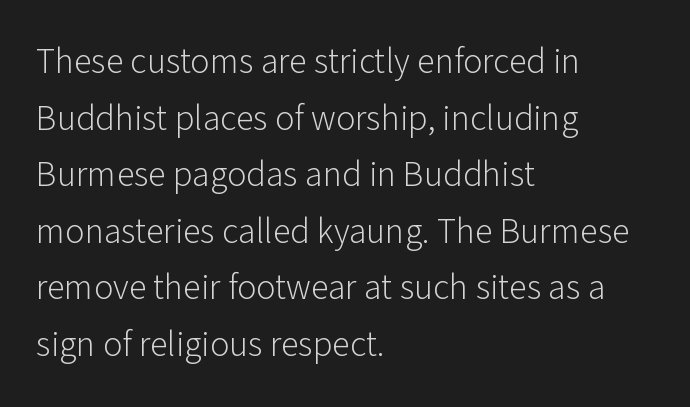
The image shows 36 px light sans-serif type, upright; set left-aligned, normal line spacing (1.57x), normal letter spacing, not underlined; low stroke contrast and a medium x-height.
